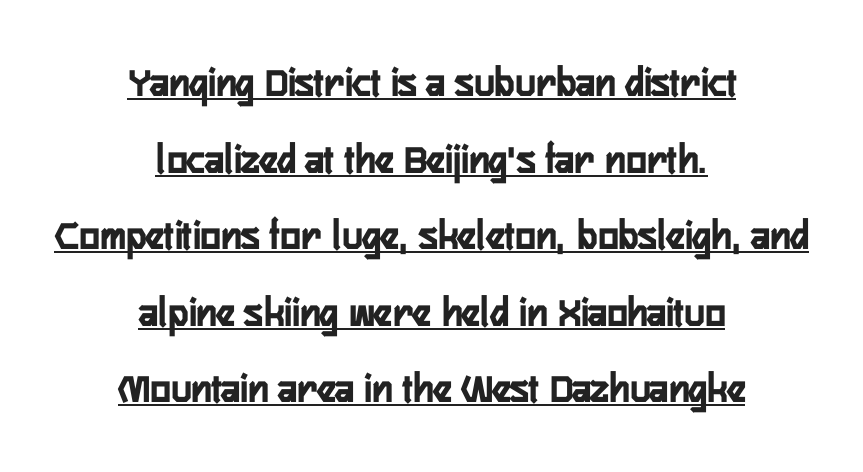
Q: Is the text italic (slanted)? A: No, it is upright.
Q: Is the typeface a serif or a sans-serif typeface? A: Sans-serif.
Q: Is the text underlined? A: Yes.
Q: How is the paragraph aligned? A: Centered.
Q: Is the spacing between letters normal or unusually wide? A: Normal.
Q: Width (condensed, normal, or wide)? A: Condensed.
Q: Stroke contrast? A: Low.
Q: x-height? A: Medium.
Q: Monospaced? A: No.
